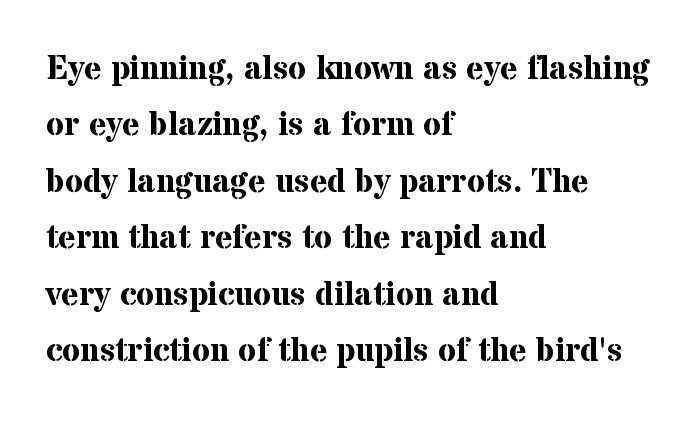
The image shows 33 px bold serif type, upright; set left-aligned, line spacing 1.71x, normal letter spacing, not underlined; medium stroke contrast and a medium x-height.
